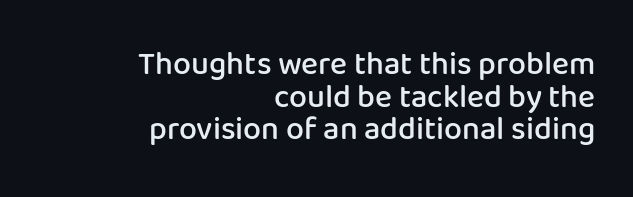
{"serif": "no", "italic": "no", "bold": "semi", "weight": "semibold", "width": "normal", "stroke_contrast": "low", "x_height": "medium", "monospaced": "no", "underline": "no", "align": "right", "line_spacing": "tight", "line_spacing_ratio": 1.02, "letter_spacing": "normal", "letter_spacing_em": 0.0, "glyph_px": 32}
